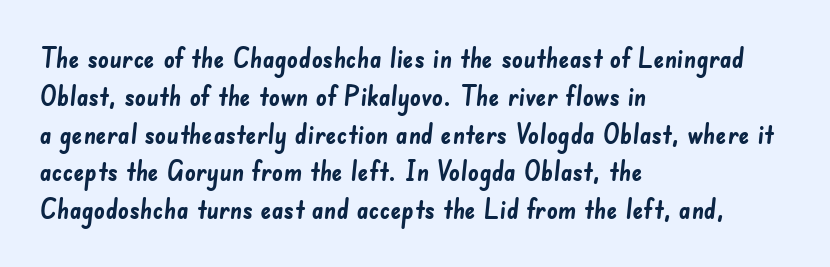
The image shows 27 px bold type; set left-aligned, normal line spacing (1.4x), normal letter spacing, not underlined.
